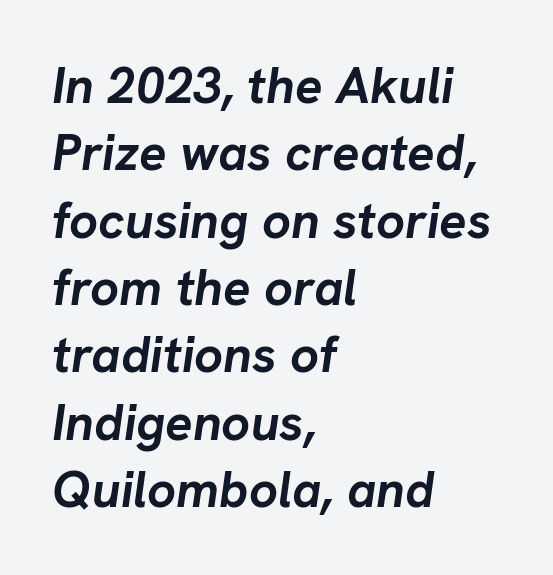
Words float on clear page, feet unadorned. Does extra space separate the letters? No, they use regular spacing. Leftover space on each line is placed entirely after the last word. Leading: standard. Heavy, bold letterforms. Proportional: the letters do not fall into vertical columns.
